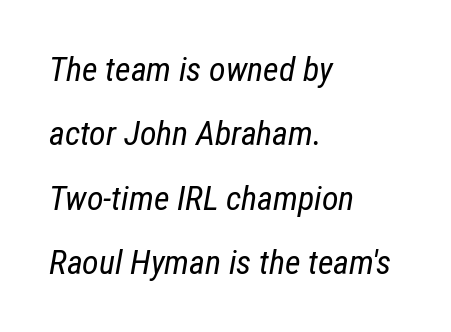
The image shows 34 px regular-weight, condensed type, italic (leaning right); set left-aligned, line spacing 1.89x, normal letter spacing, not underlined; low stroke contrast and a medium x-height.
